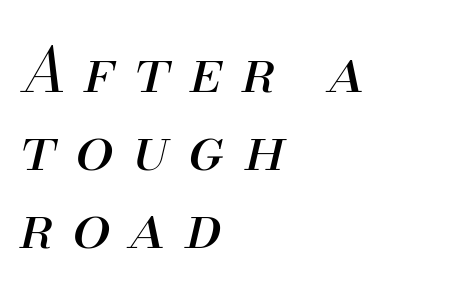
Varying glyph widths throughout — classic text-font behaviour. Short note: letters widely spaced. Caption: face not bold, strokes unweighted. How would I describe the line gaps? Plain and ordinary. Line starts are locked; line ends wander.
